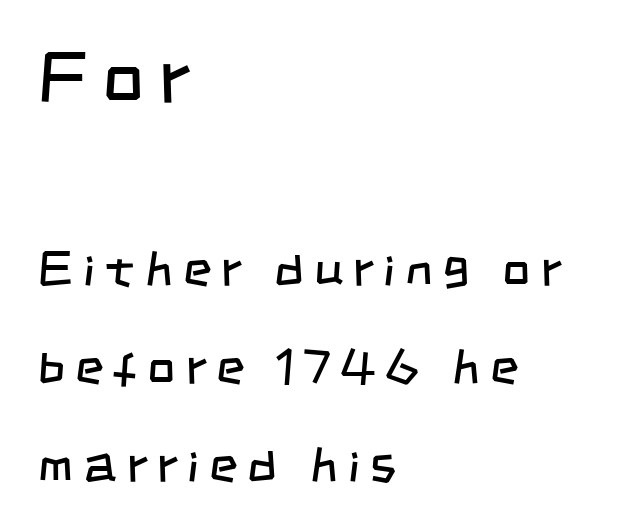
The image shows 73 px regular-weight, condensed sans-serif type; set left-aligned, loose line spacing (2.0x), unusually wide letter spacing (+0.21 em), not underlined; the first (top) block is 1.49x larger; low stroke contrast and a large x-height.
